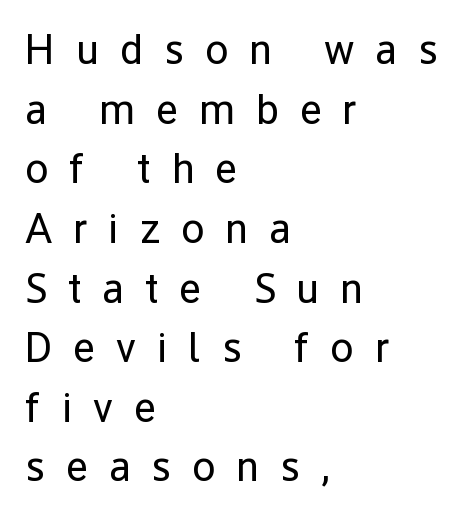
Q: Is the text bold? A: No.
Q: Is the text italic (slanted)? A: No, it is upright.
Q: Is the typeface a serif or a sans-serif typeface? A: Sans-serif.
Q: Is the text underlined? A: No.
Q: How is the paragraph aligned? A: Left-aligned.
Q: Is the spacing between letters normal or unusually wide? A: Unusually wide.
Q: Is the spacing between lines tight, normal or loose? A: Normal.
Q: Width (condensed, normal, or wide)? A: Normal.
Q: Stroke contrast? A: Low.
Q: x-height? A: Medium.
Q: Monospaced? A: No.
